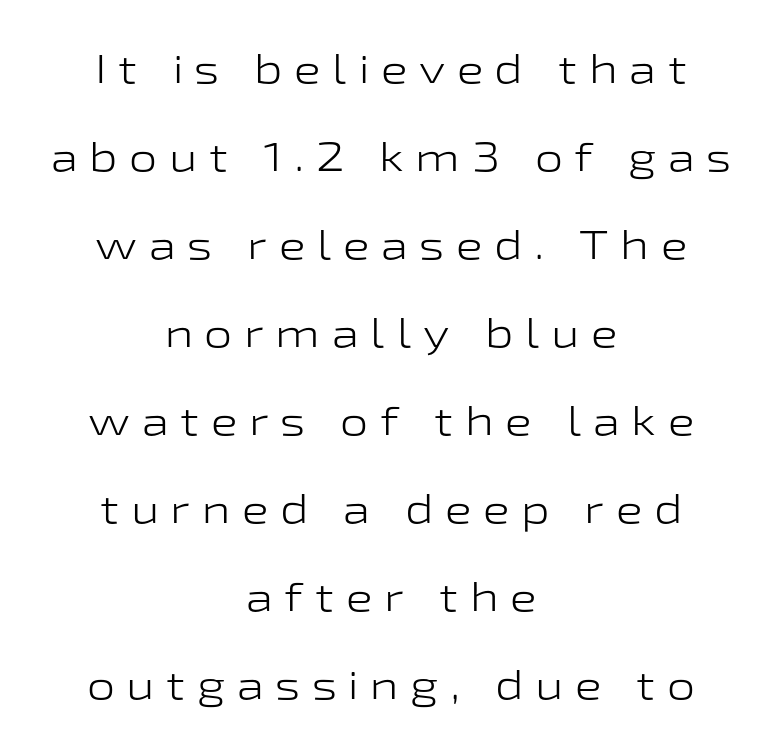
{"serif": "no", "italic": "no", "bold": "no", "weight": "light", "width": "wide", "stroke_contrast": "low", "x_height": "medium", "monospaced": "no", "underline": "no", "align": "center", "line_spacing": "loose", "line_spacing_ratio": 2.2, "letter_spacing": "wide", "letter_spacing_em": 0.29, "glyph_px": 40}
